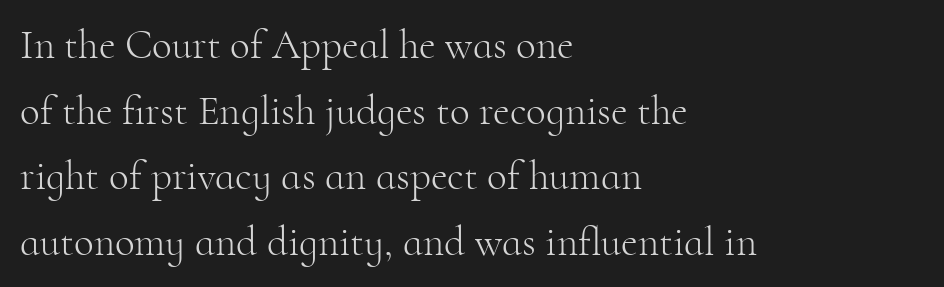
The image shows 41 px light serif type, upright; set left-aligned, normal line spacing (1.6x), normal letter spacing, not underlined; high stroke contrast and a small x-height.
